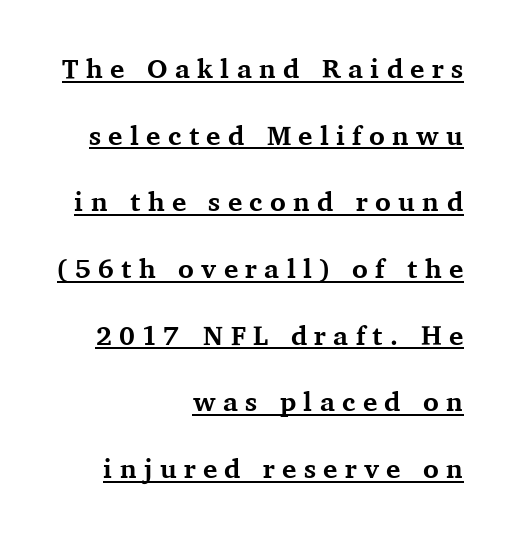
Q: Is the text bold? A: Yes.
Q: Is the text italic (slanted)? A: No, it is upright.
Q: Is the text underlined? A: Yes.
Q: How is the paragraph aligned? A: Right-aligned.
Q: Is the spacing between letters normal or unusually wide? A: Unusually wide.
Q: Is the spacing between lines tight, normal or loose? A: Loose.
